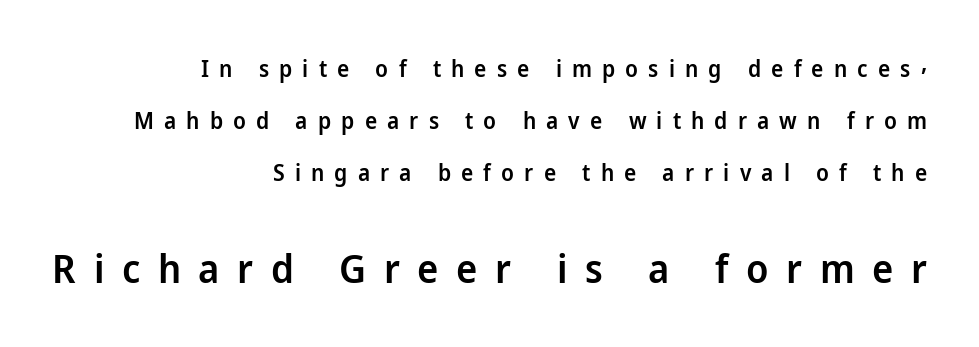
The image shows 40 px semibold sans-serif type, upright; set right-aligned, loose line spacing (2.26x), unusually wide letter spacing (+0.44 em), not underlined; the second (bottom) block is 1.74x larger; low stroke contrast and a medium x-height.
